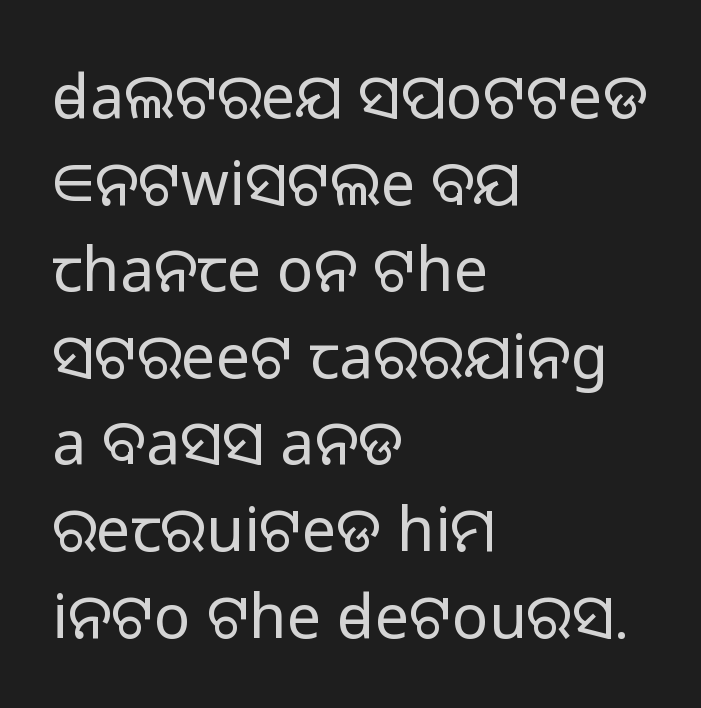
Q: Is the text bold? A: No.
Q: Is the text italic (slanted)? A: No, it is upright.
Q: Is the typeface a serif or a sans-serif typeface? A: Sans-serif.
Q: Is the text underlined? A: No.
Q: How is the paragraph aligned? A: Left-aligned.
Q: Is the spacing between letters normal or unusually wide? A: Normal.
Q: Is the spacing between lines tight, normal or loose? A: Normal.
Q: Width (condensed, normal, or wide)? A: Normal.
Q: Stroke contrast? A: Low.
Q: x-height? A: Medium.
Q: Monospaced? A: No.
